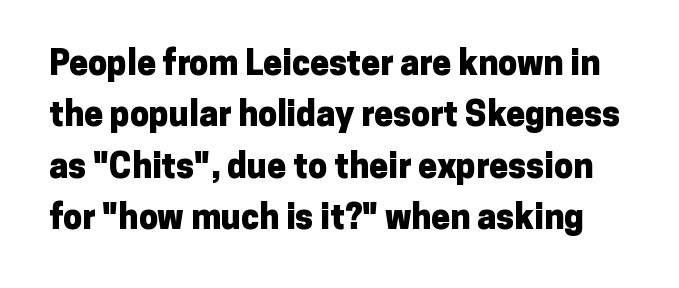
Q: Is the text bold? A: Yes.
Q: Is the text italic (slanted)? A: No, it is upright.
Q: Is the typeface a serif or a sans-serif typeface? A: Sans-serif.
Q: Is the text underlined? A: No.
Q: Is the spacing between letters normal or unusually wide? A: Normal.
Q: Is the spacing between lines tight, normal or loose? A: Normal.
Q: Width (condensed, normal, or wide)? A: Normal.
Q: Stroke contrast? A: Low.
Q: x-height? A: Medium.
Q: Monospaced? A: No.
